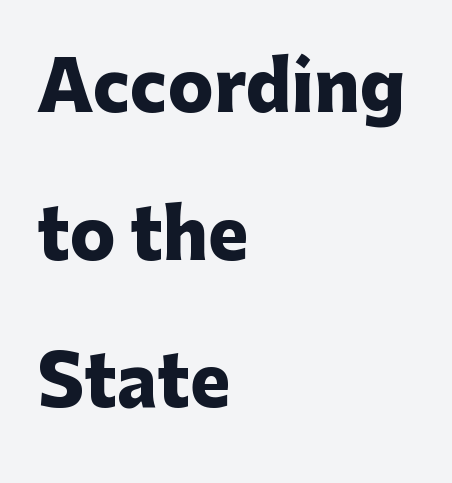
{"serif": "no", "italic": "no", "bold": "yes", "weight": "heavy", "width": "normal", "stroke_contrast": "low", "x_height": "medium", "monospaced": "no", "underline": "no", "align": "left", "line_spacing": "loose", "line_spacing_ratio": 2.17, "letter_spacing": "normal", "letter_spacing_em": 0.0, "glyph_px": 68}
